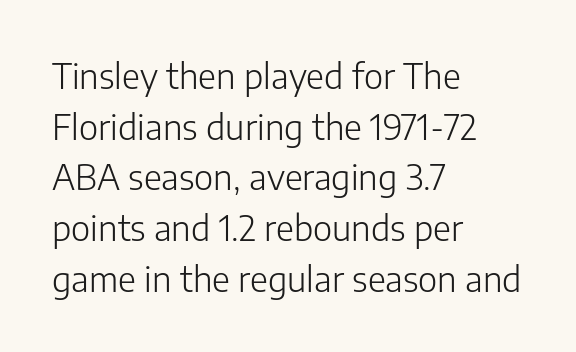
You can tell from the bare stems that sans-serif type was used. Think of a printed novel: that variable character pitch is what you see here. Typeset ragged right — the left edge is the straight one. Tracking here is standard; glyphs follow each other at the usual distance. Rule under the text: the space is simply empty. Is the type heavy? It reads as light-to-regular instead.
